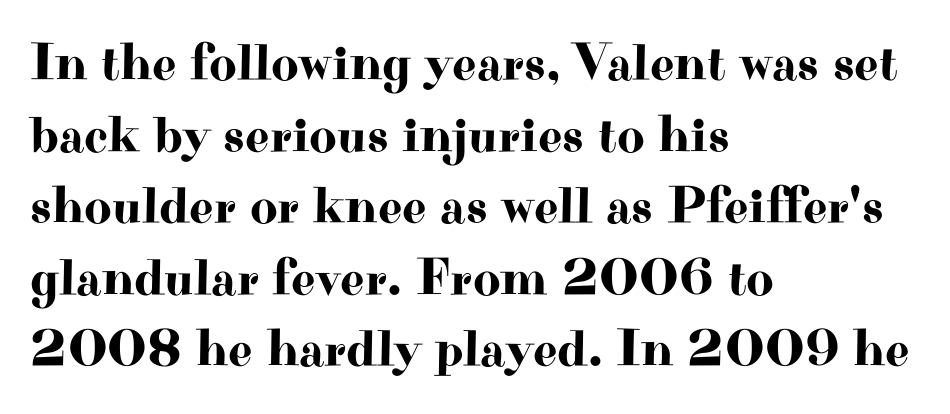
{"serif": "yes", "italic": "no", "width": "wide", "stroke_contrast": "high", "x_height": "small", "monospaced": "no", "underline": "no", "align": "left", "line_spacing": "normal", "line_spacing_ratio": 1.35, "letter_spacing": "normal", "letter_spacing_em": 0.0, "glyph_px": 53}
